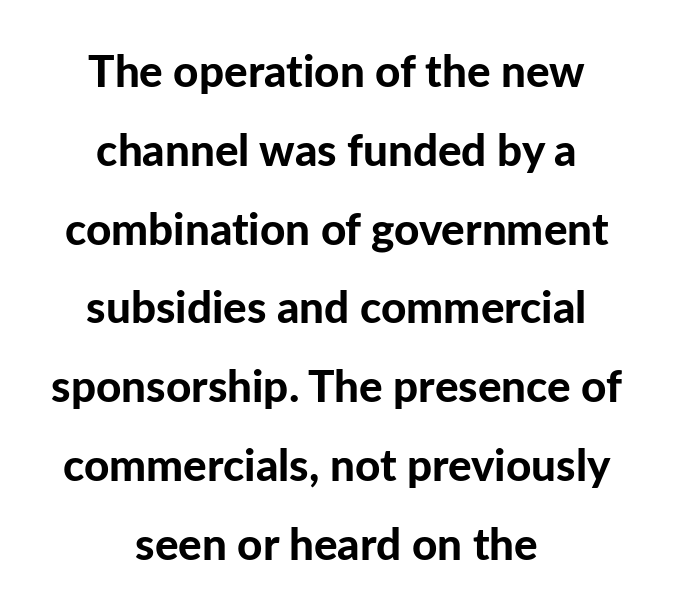
Q: Is the text bold? A: Yes.
Q: Is the text italic (slanted)? A: No, it is upright.
Q: Is the typeface a serif or a sans-serif typeface? A: Sans-serif.
Q: Is the text underlined? A: No.
Q: How is the paragraph aligned? A: Centered.
Q: Is the spacing between letters normal or unusually wide? A: Normal.
Q: Width (condensed, normal, or wide)? A: Normal.
Q: Stroke contrast? A: Low.
Q: x-height? A: Medium.
Q: Monospaced? A: No.
